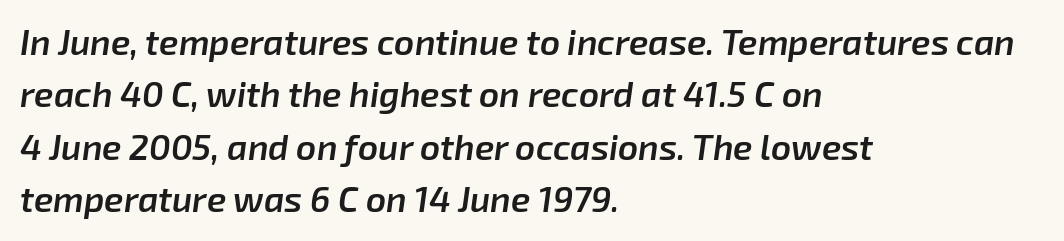
Compared with an ordinary text face, these strokes are moderately heavier — a semibold. Leading: standard. Default kerning and tracking; the words read as compact shapes. Rule under the text: the space is simply empty.
